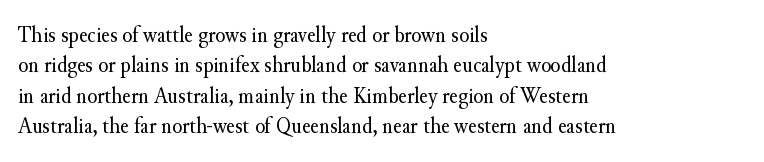
The image shows 23 px text type, upright; set left-aligned, normal line spacing (1.32x), normal letter spacing, not underlined.
